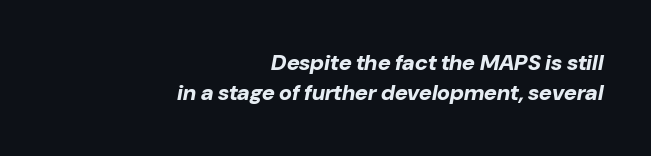
Clear beneath every line of the passage. These lines keep a tight, regular rhythm from letter to letter. This sample is right-justified, so line beginnings fall wherever the words allow. The rendering uses a moderate line-height, typical for paragraphs.
